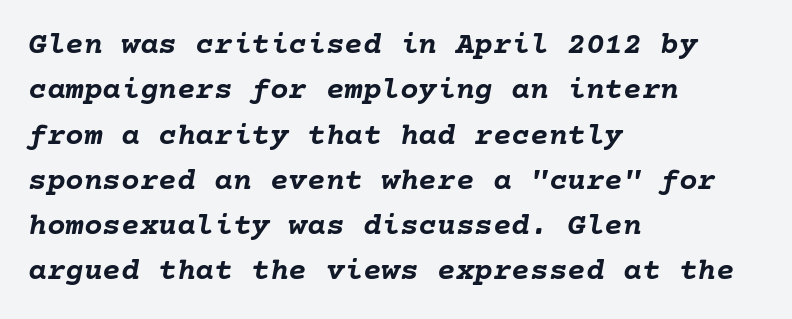
Q: Is the text bold? A: Yes.
Q: Is the text italic (slanted)? A: Yes, it leans right by about 10 degrees.
Q: Is the text underlined? A: No.
Q: How is the paragraph aligned? A: Left-aligned.
Q: Is the spacing between letters normal or unusually wide? A: Normal.
Q: Is the spacing between lines tight, normal or loose? A: Normal.
Q: Width (condensed, normal, or wide)? A: Normal.
Q: Stroke contrast? A: Low.
Q: x-height? A: Medium.
